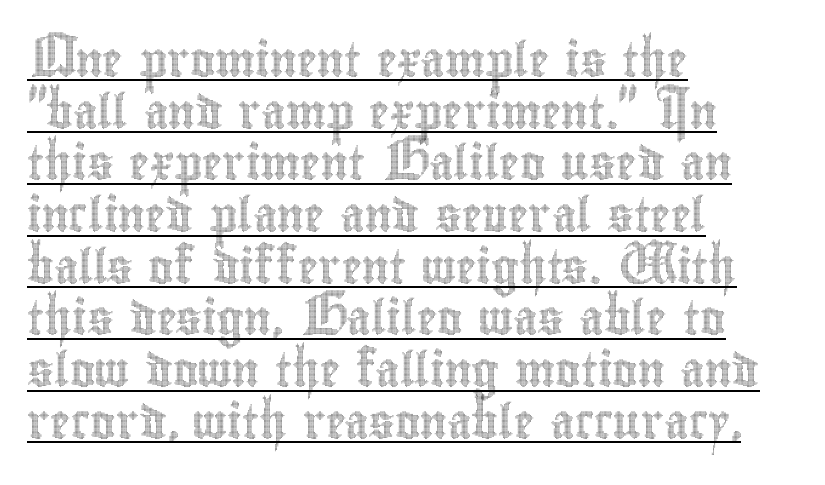
The image shows 34 px condensed type, upright; set left-aligned, normal line spacing (1.52x), normal letter spacing, underlined; a small x-height.
